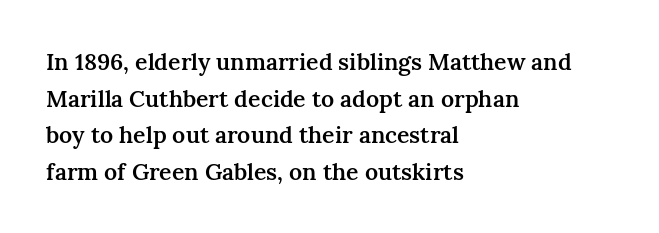
{"italic": "no", "bold": "semi", "underline": "no", "align": "left", "line_spacing": "normal", "line_spacing_ratio": 1.59, "letter_spacing": "normal", "letter_spacing_em": 0.0, "glyph_px": 23}
